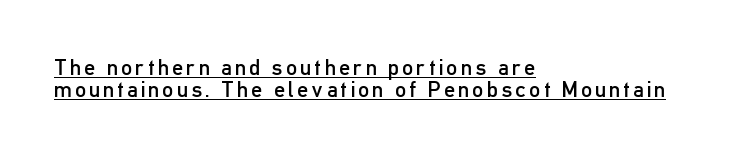
Q: Is the text bold? A: No.
Q: Is the text italic (slanted)? A: No, it is upright.
Q: Is the text underlined? A: Yes.
Q: How is the paragraph aligned? A: Left-aligned.
Q: Is the spacing between lines tight, normal or loose? A: Tight.
